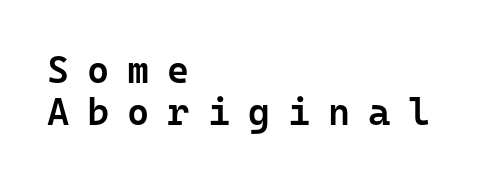
Q: Is the text bold? A: Semi-bold.
Q: Is the text italic (slanted)? A: No, it is upright.
Q: Is the typeface a serif or a sans-serif typeface? A: Sans-serif.
Q: Is the text underlined? A: No.
Q: How is the paragraph aligned? A: Left-aligned.
Q: Is the spacing between letters normal or unusually wide? A: Unusually wide.
Q: Is the spacing between lines tight, normal or loose? A: Tight.
Q: Width (condensed, normal, or wide)? A: Normal.
Q: Stroke contrast? A: Low.
Q: x-height? A: Medium.
Q: Monospaced? A: Yes.
